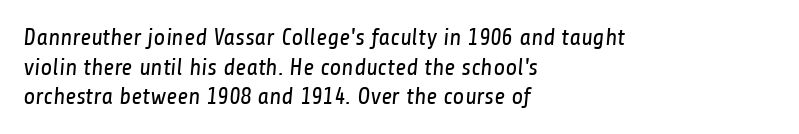
Q: Is the text bold? A: No.
Q: Is the text underlined? A: No.
Q: How is the paragraph aligned? A: Left-aligned.
Q: Is the spacing between letters normal or unusually wide? A: Normal.
